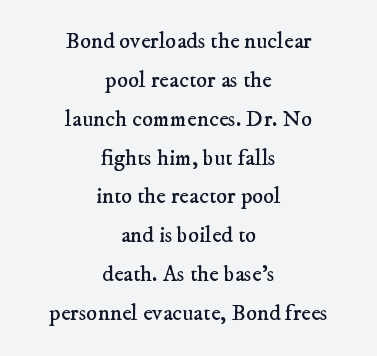
The image shows 23 px text type; set centered, normal line spacing (1.69x), normal letter spacing, not underlined.
